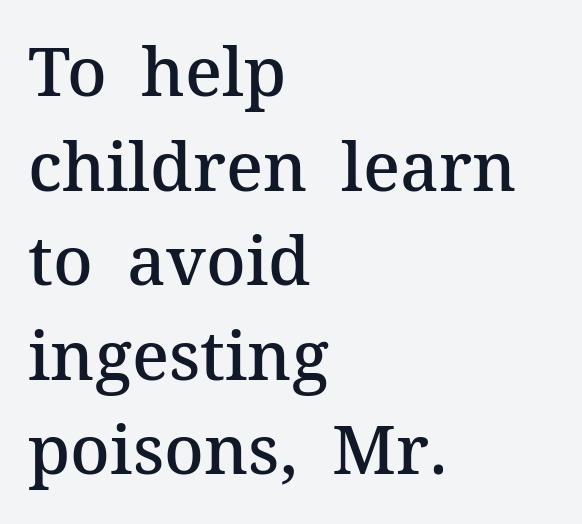
Q: Is the text bold? A: Semi-bold.
Q: Is the text italic (slanted)? A: No, it is upright.
Q: Is the typeface a serif or a sans-serif typeface? A: Serif.
Q: Is the text underlined? A: No.
Q: How is the paragraph aligned? A: Left-aligned.
Q: Is the spacing between letters normal or unusually wide? A: Normal.
Q: Is the spacing between lines tight, normal or loose? A: Normal.
Q: Width (condensed, normal, or wide)? A: Normal.
Q: Stroke contrast? A: Medium.
Q: x-height? A: Medium.
Q: Monospaced? A: No.
